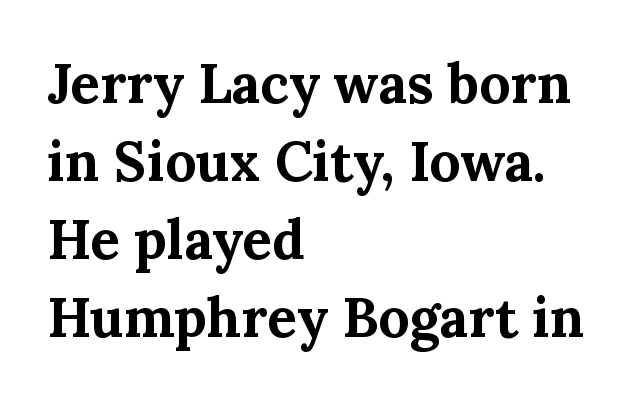
Each row of text sits above clean, open space. Is there much room between lines? A standard amount, neither cramped nor airy. Type style note: has serifs. This sample uses an upright cut, with every glyph sitting square on the baseline.
